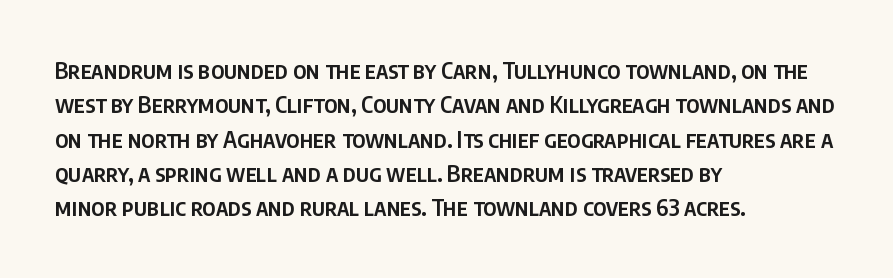
Q: Is the text bold? A: Semi-bold.
Q: Is the text italic (slanted)? A: No, it is upright.
Q: Is the text underlined? A: No.
Q: How is the paragraph aligned? A: Left-aligned.
Q: Is the spacing between letters normal or unusually wide? A: Normal.
Q: Is the spacing between lines tight, normal or loose? A: Normal.
